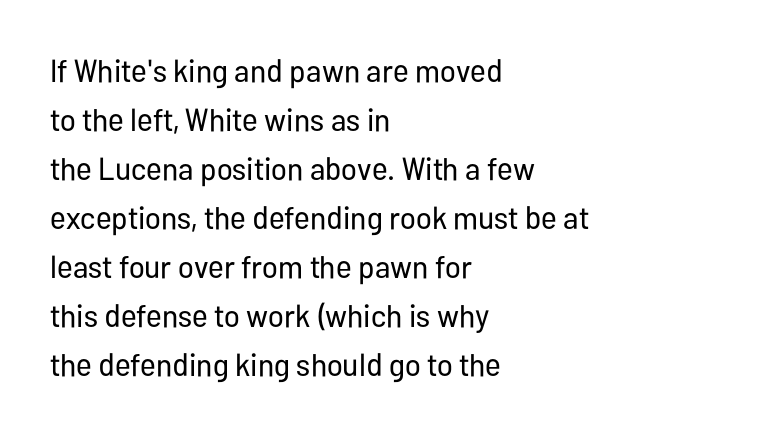
{"serif": "no", "italic": "no", "bold": "no", "weight": "regular", "width": "condensed", "stroke_contrast": "low", "x_height": "medium", "monospaced": "no", "underline": "no", "align": "left", "line_spacing": "normal", "line_spacing_ratio": 1.53, "letter_spacing": "normal", "letter_spacing_em": 0.0, "glyph_px": 32}
